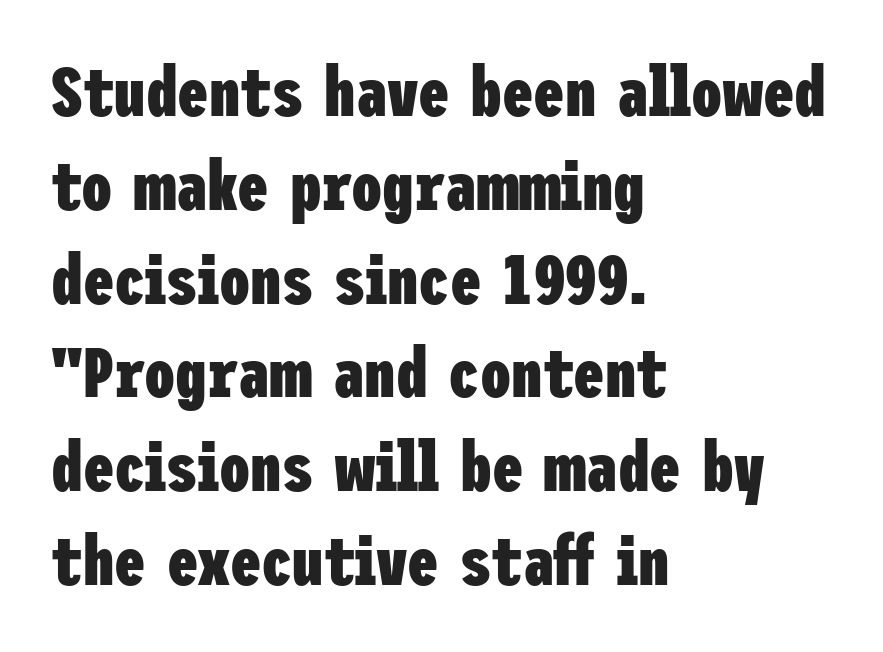
Q: Is the text bold? A: Yes.
Q: Is the text italic (slanted)? A: No, it is upright.
Q: Is the typeface a serif or a sans-serif typeface? A: Sans-serif.
Q: Is the text underlined? A: No.
Q: How is the paragraph aligned? A: Left-aligned.
Q: Is the spacing between letters normal or unusually wide? A: Normal.
Q: Is the spacing between lines tight, normal or loose? A: Normal.
Q: Width (condensed, normal, or wide)? A: Condensed.
Q: Stroke contrast? A: Low.
Q: x-height? A: Medium.
